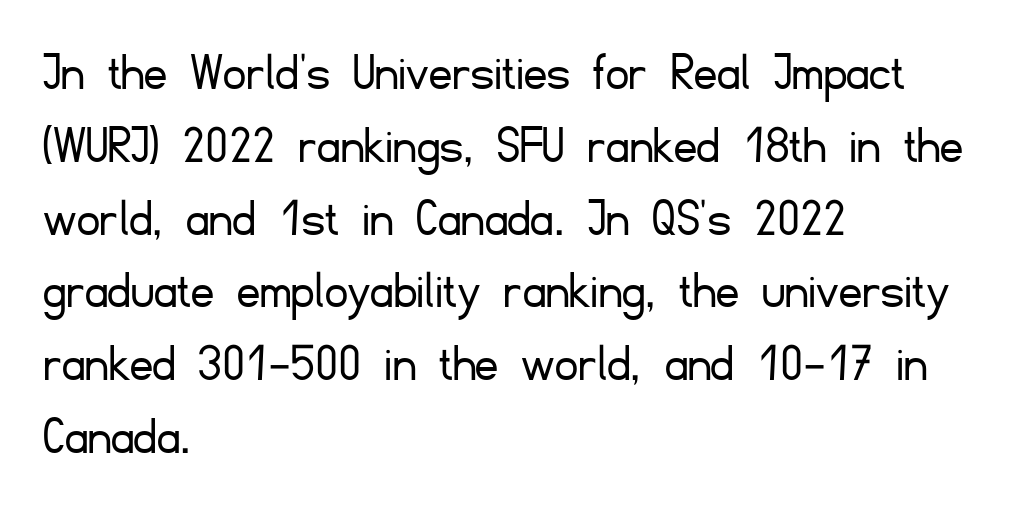
No extra ink here — the face is not bold. To sum up the face: it is a sans, with no serifs. Compared with typical paragraphs, the rows here are spaced about the same. The font's upright variant was chosen for this text.
